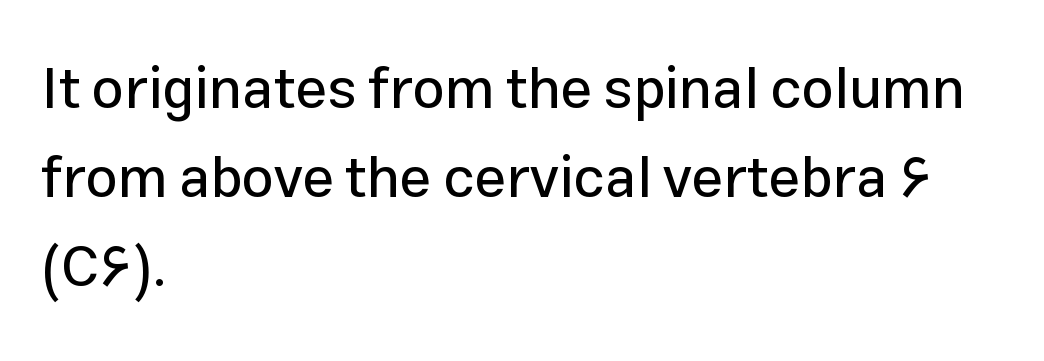
Nope, not italic — everything's standing straight. The letters sit at their default tracking, neither squeezed nor spread. The paragraph has a hard left edge and a soft right edge. A typesetter would call this leading conventional body-copy spacing.
